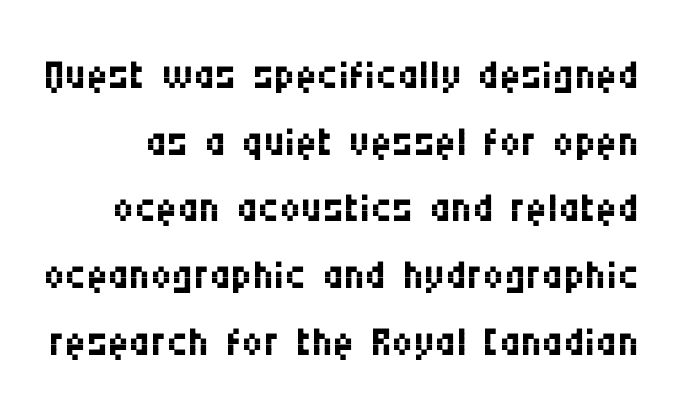
The image shows 59 px regular-weight, condensed sans-serif type, upright; set tight line spacing (1.13x), normal letter spacing, not underlined; medium stroke contrast and a large x-height.
